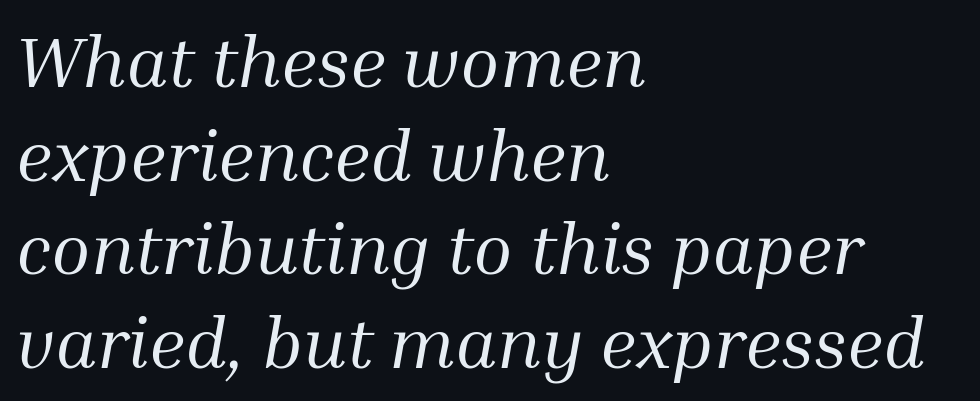
The image shows 72 px regular-weight serif type, italic (leaning right); set left-aligned, normal line spacing (1.3x), normal letter spacing, not underlined; medium stroke contrast and a medium x-height.
